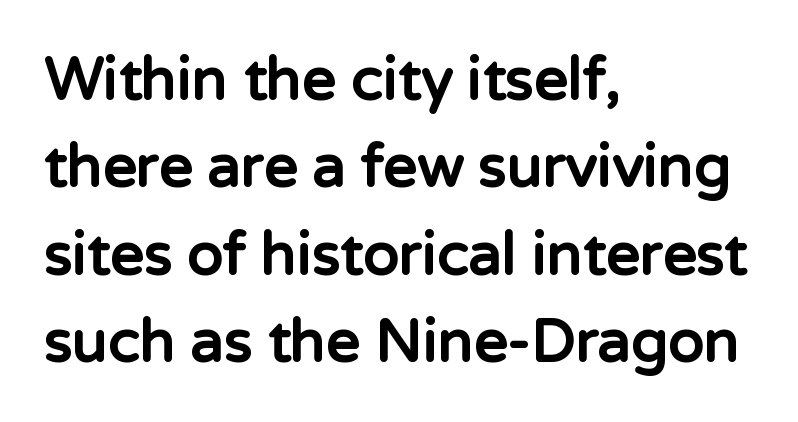
Q: Is the text bold? A: Yes.
Q: Is the text italic (slanted)? A: No, it is upright.
Q: Is the typeface a serif or a sans-serif typeface? A: Sans-serif.
Q: Is the text underlined? A: No.
Q: How is the paragraph aligned? A: Left-aligned.
Q: Is the spacing between letters normal or unusually wide? A: Normal.
Q: Is the spacing between lines tight, normal or loose? A: Normal.
Q: Width (condensed, normal, or wide)? A: Normal.
Q: Stroke contrast? A: Low.
Q: x-height? A: Medium.
Q: Monospaced? A: No.
